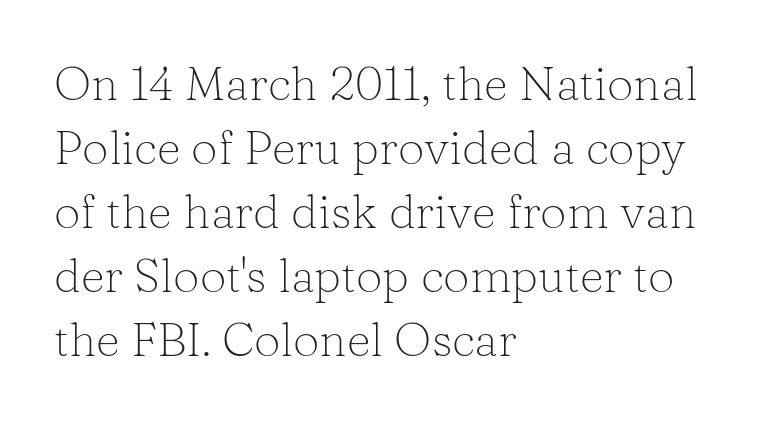
A typesetter would call this zero additional tracking. Decoration check: the copy has no underline. Alignment: flush left. The font sits on the lighter half of the weight spectrum, regular included. Varying glyph widths throughout — classic text-font behaviour.
